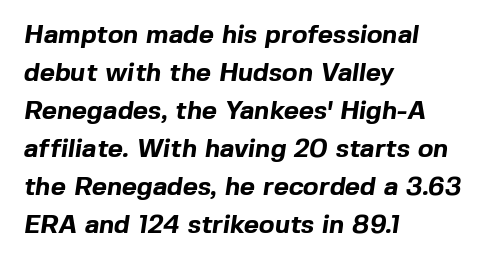
{"bold": "yes", "underline": "no", "align": "left", "line_spacing": "normal", "line_spacing_ratio": 1.46, "letter_spacing": "normal", "letter_spacing_em": 0.0, "glyph_px": 26}
